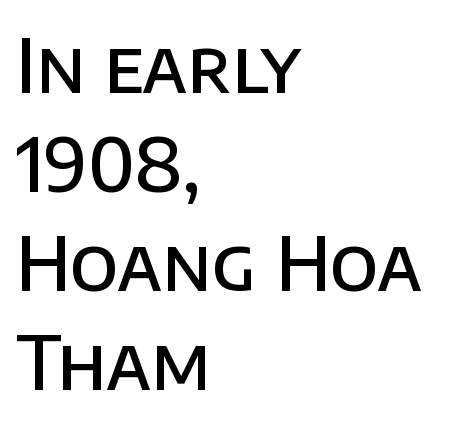
The image shows 74 px semibold sans-serif type, upright; set left-aligned, normal line spacing (1.34x), normal letter spacing, not underlined; low stroke contrast and a large x-height.
